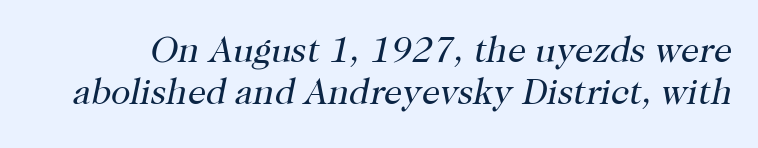
Q: Is the text bold? A: No.
Q: Is the text italic (slanted)? A: Yes, it leans right by about 12 degrees.
Q: Is the typeface a serif or a sans-serif typeface? A: Serif.
Q: Is the text underlined? A: No.
Q: Is the spacing between letters normal or unusually wide? A: Normal.
Q: Width (condensed, normal, or wide)? A: Normal.
Q: Stroke contrast? A: High.
Q: x-height? A: Medium.
Q: Monospaced? A: No.
